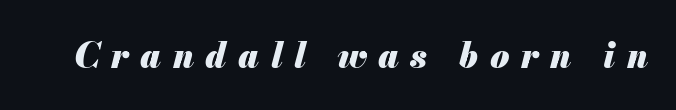
The face used here has the dense, thick strokes of a bold. The font's italic variant was chosen for this text. Here the glyphs are tracked loosely, breaking word shapes into spaced letters. The gap between lines stays unmarked. Each letter keeps its own natural width here, so spacing adapts to shape.
